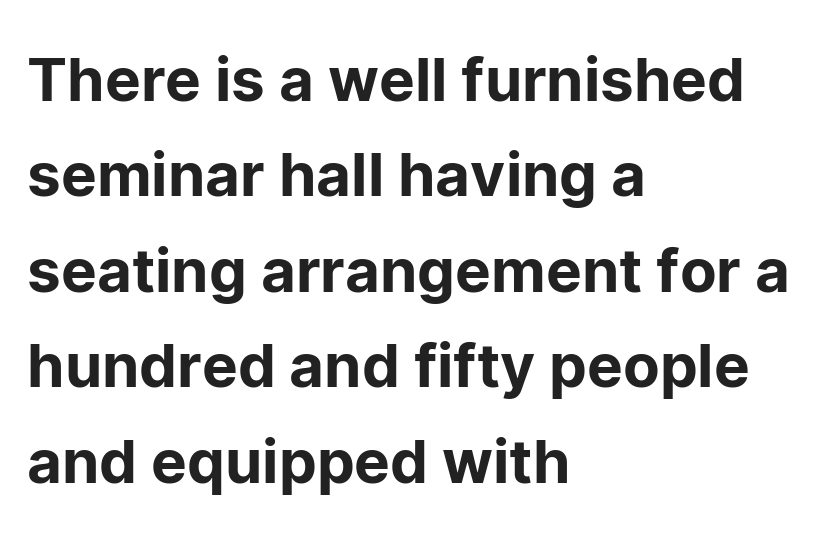
The image shows 60 px sans-serif type, upright; set left-aligned, normal line spacing (1.59x), normal letter spacing, not underlined; low stroke contrast and a medium x-height.
